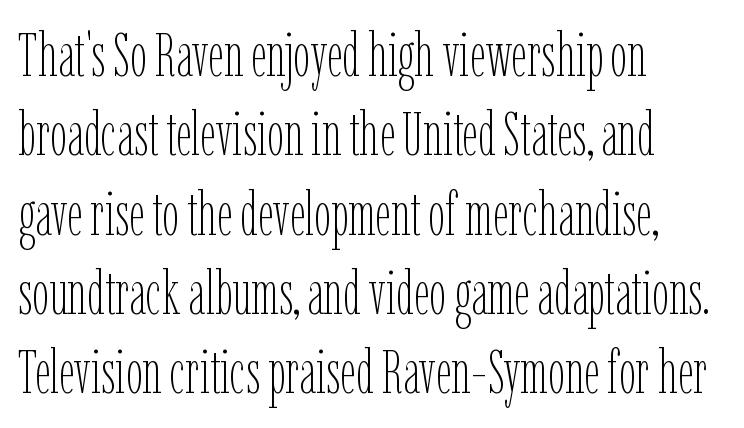
{"italic": "no", "bold": "no", "weight": "thin", "width": "condensed", "stroke_contrast": "low", "x_height": "medium", "monospaced": "no", "underline": "no", "align": "left", "line_spacing": "normal", "line_spacing_ratio": 1.3, "letter_spacing": "normal", "letter_spacing_em": 0.0, "glyph_px": 61}
